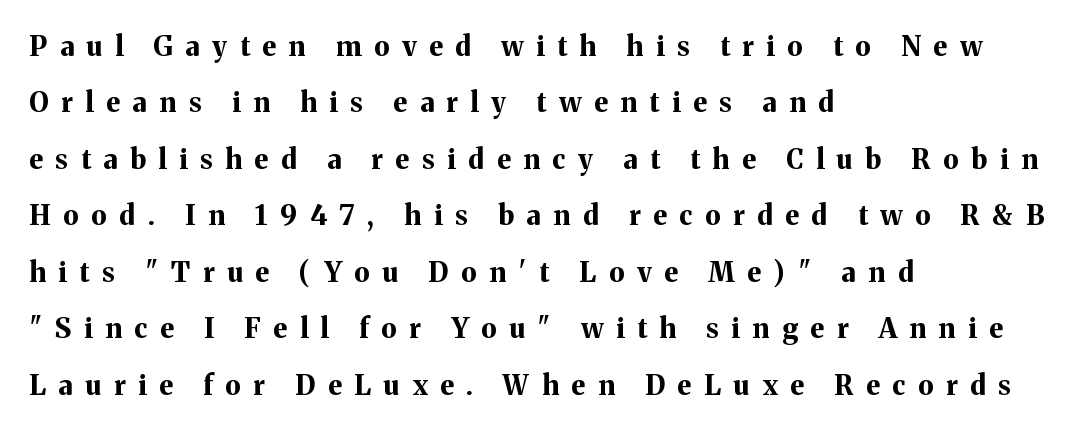
{"italic": "no", "bold": "yes", "underline": "no", "align": "left", "line_spacing": "loose", "line_spacing_ratio": 2.09, "letter_spacing": "wide", "letter_spacing_em": 0.47, "glyph_px": 27}
